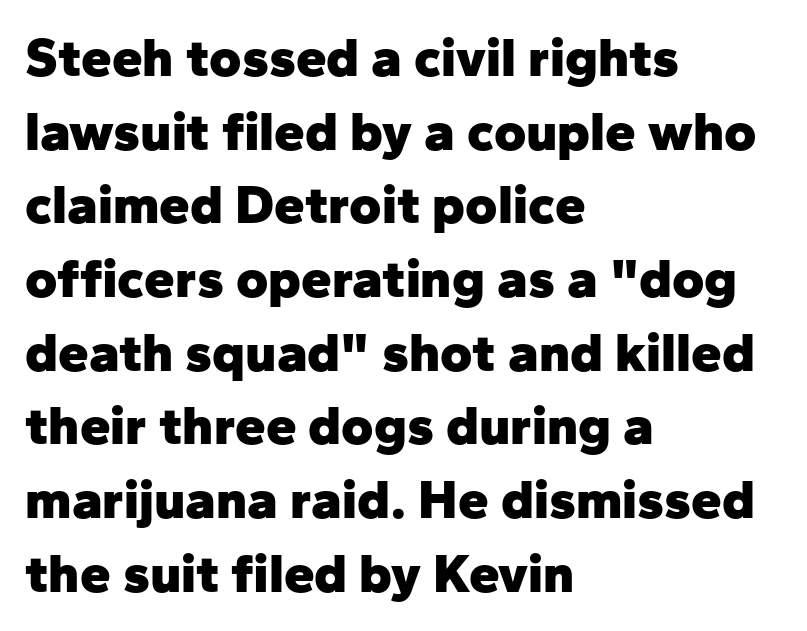
The image shows 55 px heavy sans-serif type, upright; set left-aligned, normal line spacing (1.34x), normal letter spacing, not underlined; low stroke contrast and a medium x-height.
